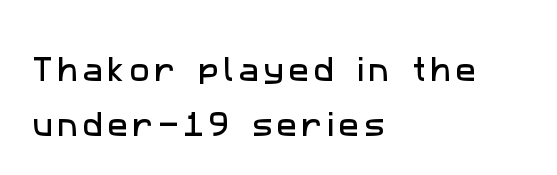
{"underline": "no", "align": "left", "line_spacing": "loose", "line_spacing_ratio": 2.04, "glyph_px": 27}
